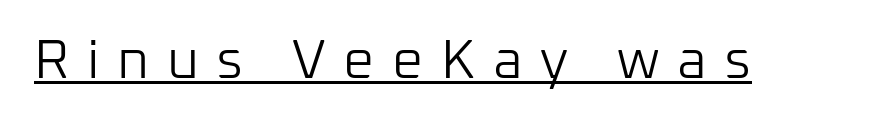
{"serif": "no", "italic": "no", "bold": "no", "weight": "light", "width": "normal", "stroke_contrast": "low", "x_height": "medium", "monospaced": "no", "underline": "yes", "letter_spacing": "wide", "letter_spacing_em": 0.32, "glyph_px": 55}
